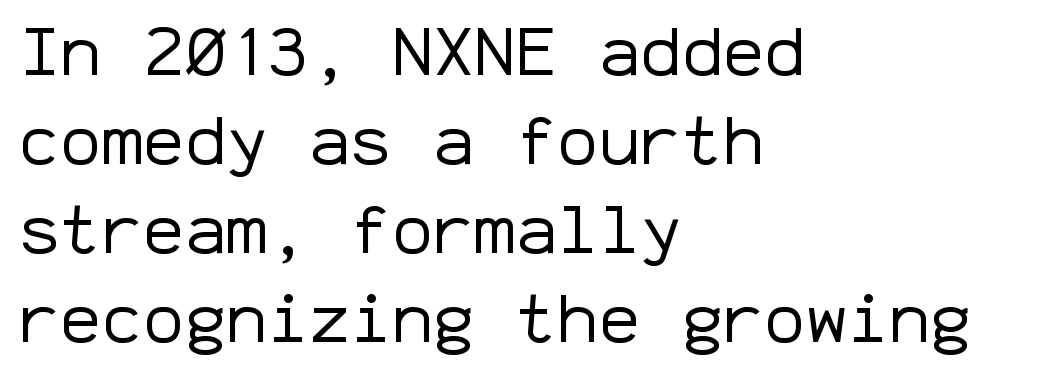
{"serif": "no", "italic": "no", "bold": "no", "weight": "regular", "width": "normal", "stroke_contrast": "low", "x_height": "medium", "monospaced": "yes", "underline": "no", "align": "left", "line_spacing": "normal", "line_spacing_ratio": 1.29, "letter_spacing": "normal", "letter_spacing_em": 0.0, "glyph_px": 69}
